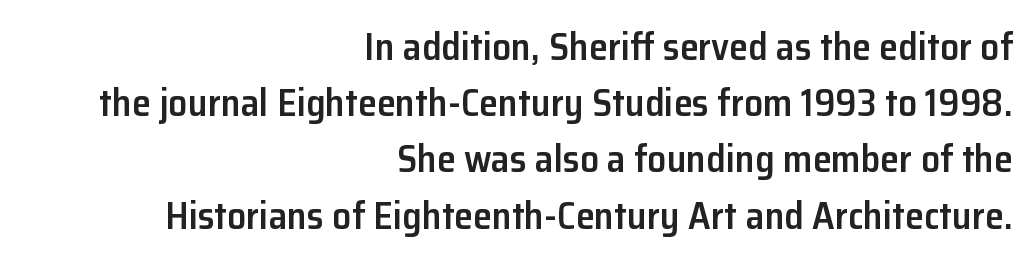
Q: Is the text bold? A: Semi-bold.
Q: Is the text italic (slanted)? A: No, it is upright.
Q: Is the typeface a serif or a sans-serif typeface? A: Sans-serif.
Q: Is the text underlined? A: No.
Q: How is the paragraph aligned? A: Right-aligned.
Q: Is the spacing between letters normal or unusually wide? A: Normal.
Q: Is the spacing between lines tight, normal or loose? A: Normal.
Q: Width (condensed, normal, or wide)? A: Normal.
Q: Stroke contrast? A: Low.
Q: x-height? A: Medium.
Q: Monospaced? A: No.
